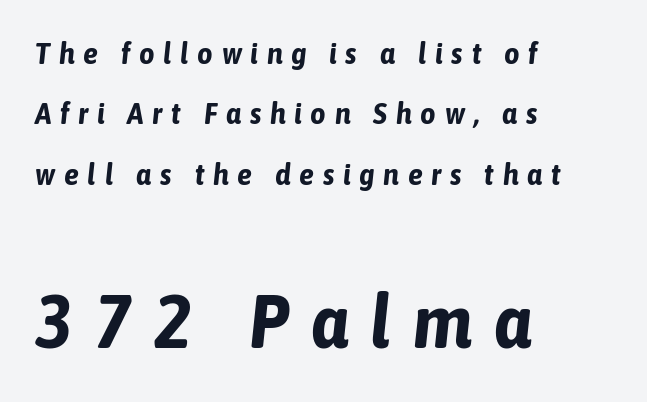
The image shows 75 px bold, condensed type, italic (leaning right); set left-aligned, loose line spacing (2.01x), unusually wide letter spacing (+0.29 em), not underlined; the second (bottom) block is 2.5x larger; low stroke contrast and a medium x-height.
